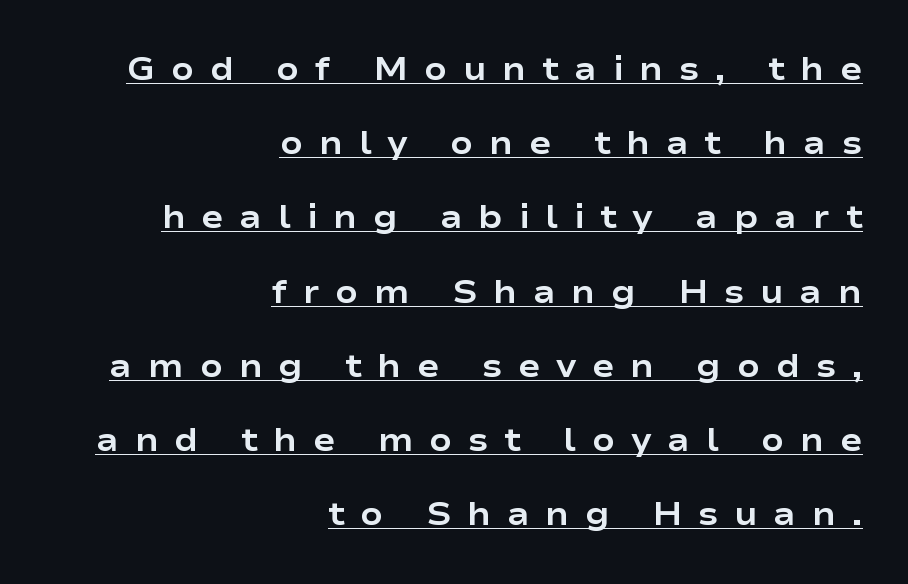
The image shows 33 px bold, wide sans-serif type, upright; set right-aligned, loose line spacing (2.25x), unusually wide letter spacing (+0.48 em), underlined; low stroke contrast and a medium x-height.
